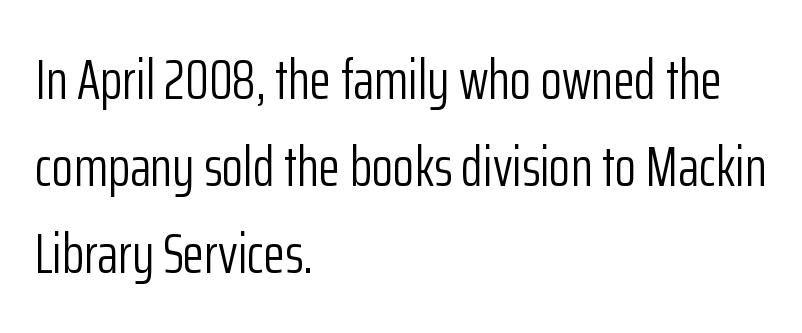
{"serif": "no", "italic": "no", "bold": "no", "weight": "light", "width": "condensed", "stroke_contrast": "low", "x_height": "medium", "monospaced": "no", "underline": "no", "align": "left", "line_spacing": "normal", "line_spacing_ratio": 1.55, "letter_spacing": "normal", "letter_spacing_em": 0.0, "glyph_px": 56}
